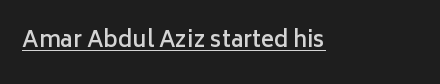
{"italic": "no", "bold": "semi", "underline": "yes", "letter_spacing": "normal", "letter_spacing_em": 0.0, "glyph_px": 22}
